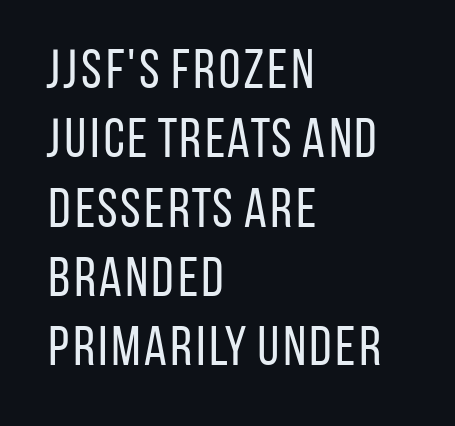
The image shows 55 px regular-weight, condensed sans-serif type, upright; set left-aligned, normal line spacing (1.26x), normal letter spacing, not underlined; low stroke contrast and a large x-height.
